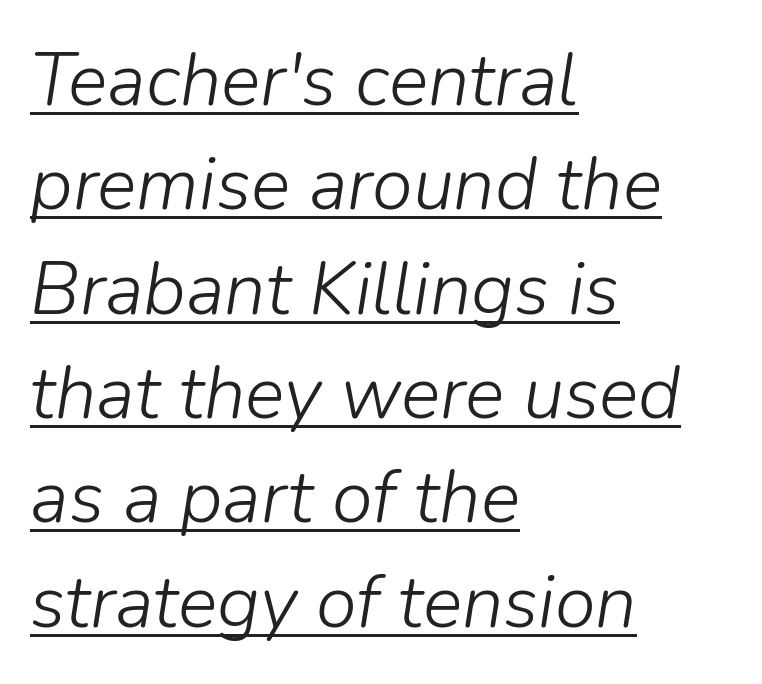
{"italic": "yes", "lean": "right", "slant_degrees": 9, "bold": "no", "weight": "light", "width": "normal", "stroke_contrast": "low", "x_height": "medium", "monospaced": "no", "underline": "yes", "align": "left", "line_spacing": "normal", "line_spacing_ratio": 1.41, "letter_spacing": "normal", "letter_spacing_em": 0.0, "glyph_px": 74}
